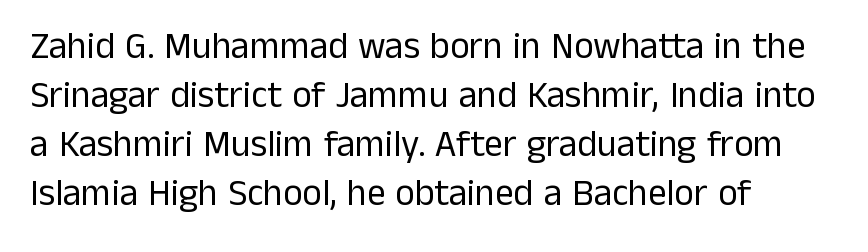
The type is set solid horizontally, with unmodified tracking. The words here are not underlined. A typesetter would call this leading conventional body-copy spacing. No heavy texture on the line: the type isn't bold. These lines are rendered in a variable-pitch font. Typographically, this falls in the sans-serif category.
